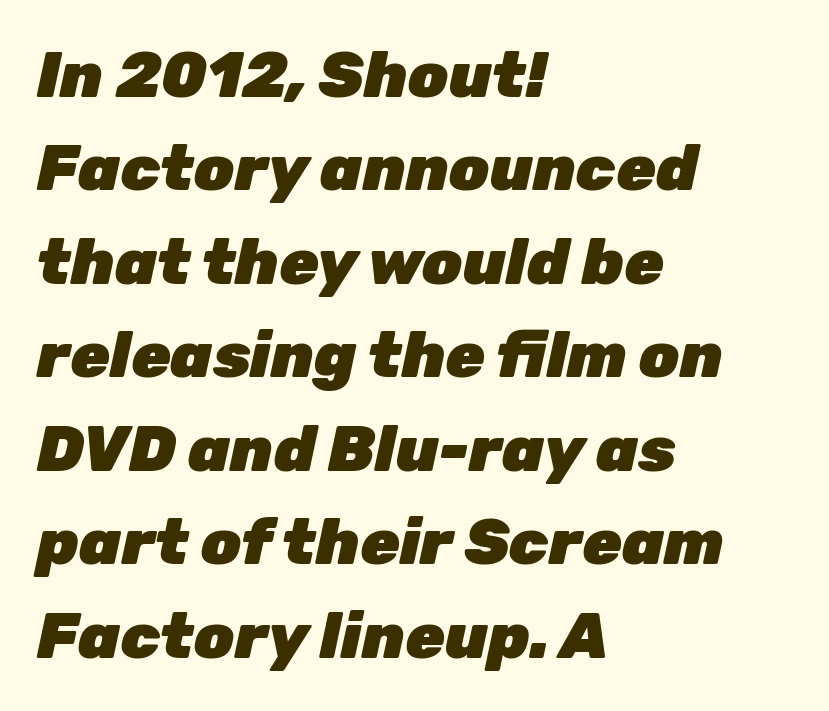
Q: Is the text bold? A: Yes.
Q: Is the text italic (slanted)? A: Yes, it leans right by about 12 degrees.
Q: Is the text underlined? A: No.
Q: How is the paragraph aligned? A: Left-aligned.
Q: Is the spacing between letters normal or unusually wide? A: Normal.
Q: Is the spacing between lines tight, normal or loose? A: Normal.
Q: Width (condensed, normal, or wide)? A: Normal.
Q: Stroke contrast? A: Low.
Q: x-height? A: Medium.
Q: Monospaced? A: No.
